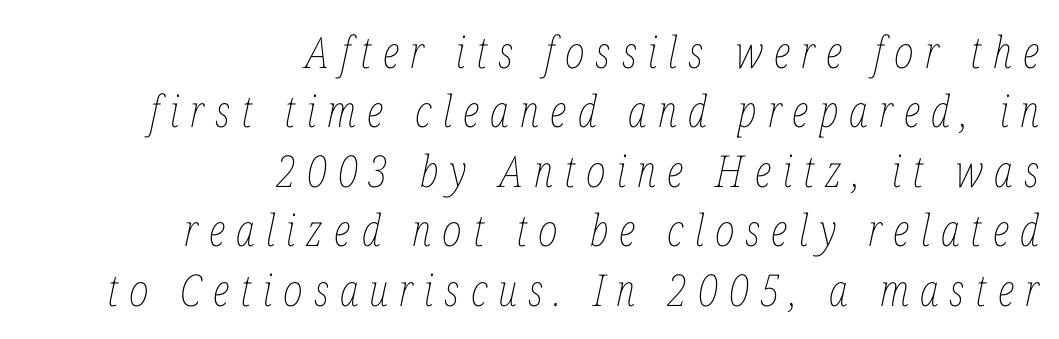
This rendering widens character spacing well past its baseline value. The typesetting does not lean heavy: it is not bold. The face used here is proportionally spaced, like ordinary book or web type. The string is rendered with underlining switched off. The ragged edge is on the left, which tells us the setting is flush right. The passage shown leans; its letterforms are oblique.
